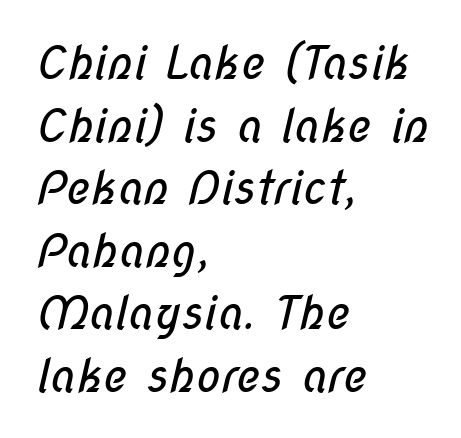
The image shows 46 px regular-weight, condensed sans-serif type; set left-aligned, normal line spacing (1.36x), normal letter spacing, not underlined; low stroke contrast and a medium x-height.
